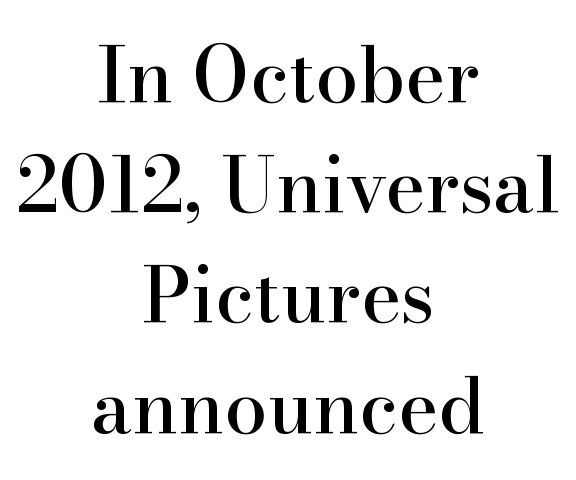
In terms of leading, this rendering sits right in the middle. I'd call this a serif setting — the letters wear small feet. The letters advance in unequal steps, a hallmark of proportional type. These lines stack symmetrically, like a column narrowing and widening about its center.
